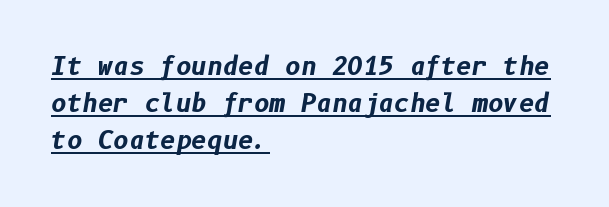
The image shows 24 px bold type, italic (leaning right); set left-aligned, normal line spacing (1.55x), normal letter spacing, underlined.
